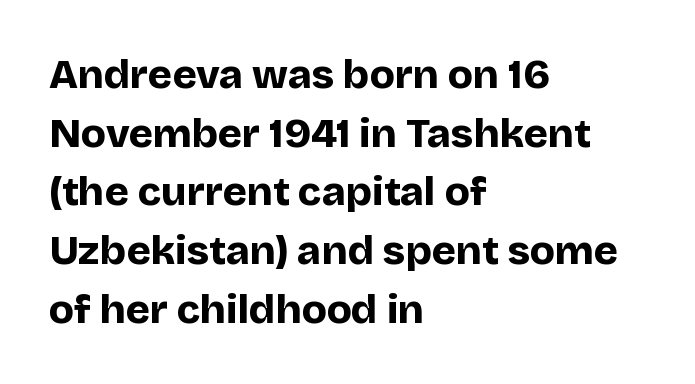
Q: Is the text bold? A: Yes.
Q: Is the text italic (slanted)? A: No, it is upright.
Q: Is the typeface a serif or a sans-serif typeface? A: Sans-serif.
Q: Is the text underlined? A: No.
Q: How is the paragraph aligned? A: Left-aligned.
Q: Is the spacing between letters normal or unusually wide? A: Normal.
Q: Is the spacing between lines tight, normal or loose? A: Normal.
Q: Width (condensed, normal, or wide)? A: Normal.
Q: Stroke contrast? A: Low.
Q: x-height? A: Large.
Q: Monospaced? A: No.
